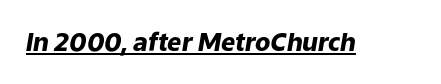
The image shows 25 px bold type, italic (leaning right); set normal letter spacing, underlined.
